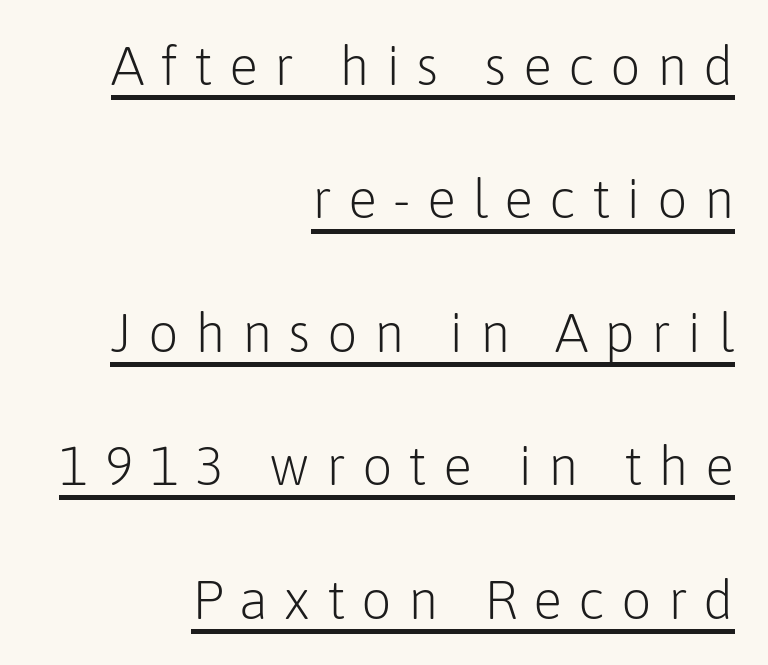
{"serif": "no", "italic": "no", "bold": "no", "weight": "light", "width": "normal", "stroke_contrast": "low", "x_height": "medium", "monospaced": "no", "underline": "yes", "align": "right", "line_spacing": "loose", "line_spacing_ratio": 2.47, "letter_spacing": "wide", "letter_spacing_em": 0.3, "glyph_px": 54}
